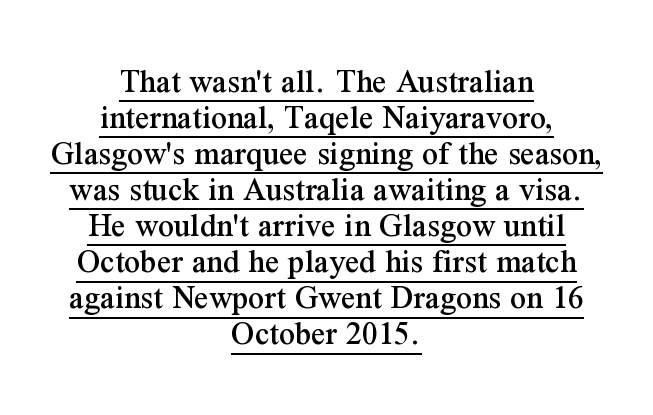
Q: Is the text italic (slanted)? A: No, it is upright.
Q: Is the typeface a serif or a sans-serif typeface? A: Serif.
Q: Is the text underlined? A: Yes.
Q: How is the paragraph aligned? A: Centered.
Q: Is the spacing between letters normal or unusually wide? A: Normal.
Q: Is the spacing between lines tight, normal or loose? A: Tight.
Q: Width (condensed, normal, or wide)? A: Normal.
Q: Stroke contrast? A: Medium.
Q: x-height? A: Medium.
Q: Monospaced? A: No.
